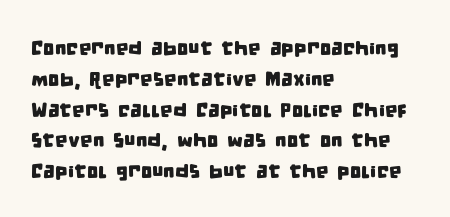
The rendering uses a moderate line-height, typical for paragraphs. The rendering keeps characters at their native spacing. Teacher's note: observe the even left margin — that is flush-left alignment. The string is rendered with underlining switched off.
